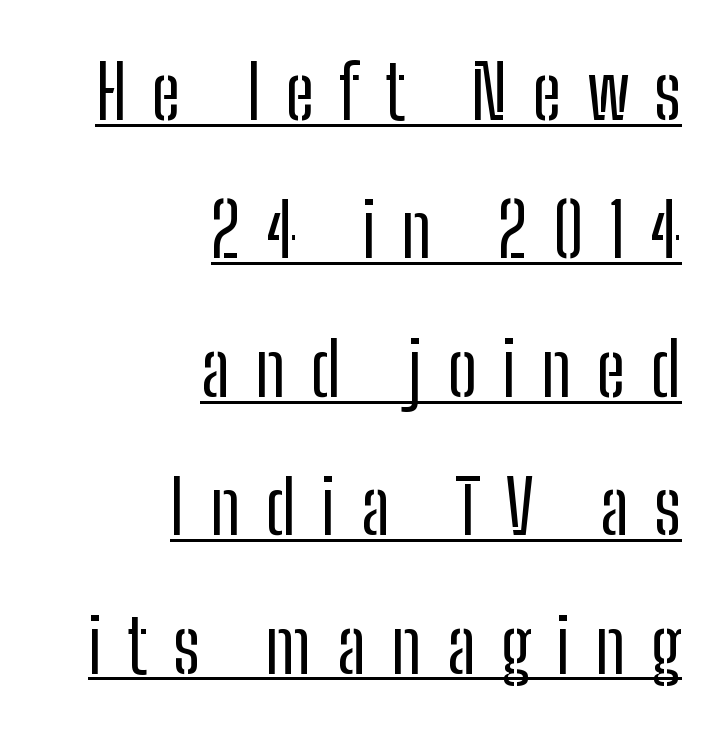
{"serif": "no", "italic": "no", "bold": "no", "weight": "regular", "width": "condensed", "stroke_contrast": "low", "x_height": "medium", "monospaced": "no", "underline": "yes", "align": "right", "line_spacing_ratio": 1.87, "letter_spacing": "wide", "letter_spacing_em": 0.34, "glyph_px": 74}
